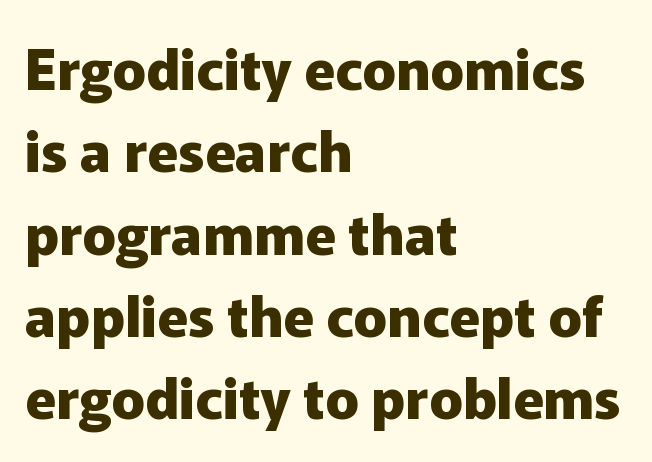
Q: Is the text bold? A: Yes.
Q: Is the text italic (slanted)? A: No, it is upright.
Q: Is the typeface a serif or a sans-serif typeface? A: Sans-serif.
Q: Is the text underlined? A: No.
Q: How is the paragraph aligned? A: Left-aligned.
Q: Is the spacing between letters normal or unusually wide? A: Normal.
Q: Is the spacing between lines tight, normal or loose? A: Normal.
Q: Width (condensed, normal, or wide)? A: Normal.
Q: Stroke contrast? A: Low.
Q: x-height? A: Medium.
Q: Monospaced? A: No.
